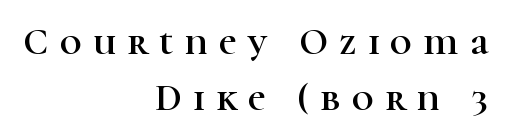
{"serif": "yes", "italic": "no", "width": "normal", "stroke_contrast": "high", "x_height": "medium", "monospaced": "no", "underline": "no", "align": "right", "line_spacing": "normal", "line_spacing_ratio": 1.47, "letter_spacing": "wide", "letter_spacing_em": 0.3, "glyph_px": 38}
